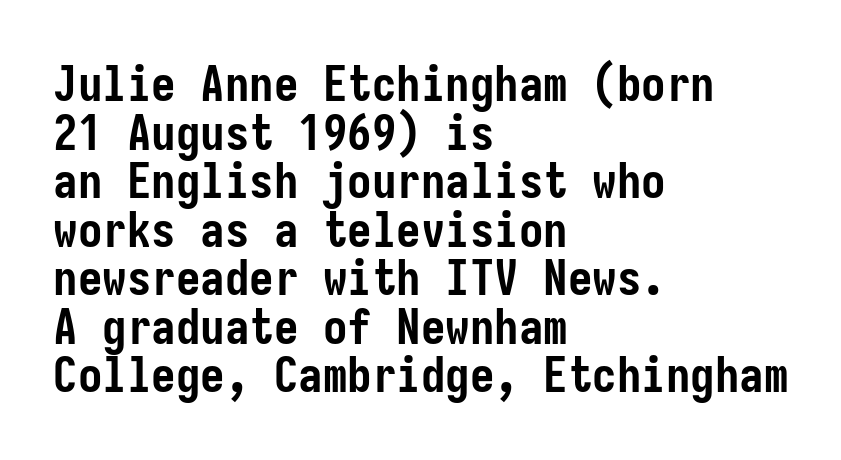
{"serif": "no", "italic": "no", "bold": "yes", "weight": "semibold", "width": "condensed", "stroke_contrast": "low", "x_height": "medium", "underline": "no", "align": "left", "line_spacing": "tight", "line_spacing_ratio": 0.99, "letter_spacing": "normal", "letter_spacing_em": 0.0, "glyph_px": 49}
